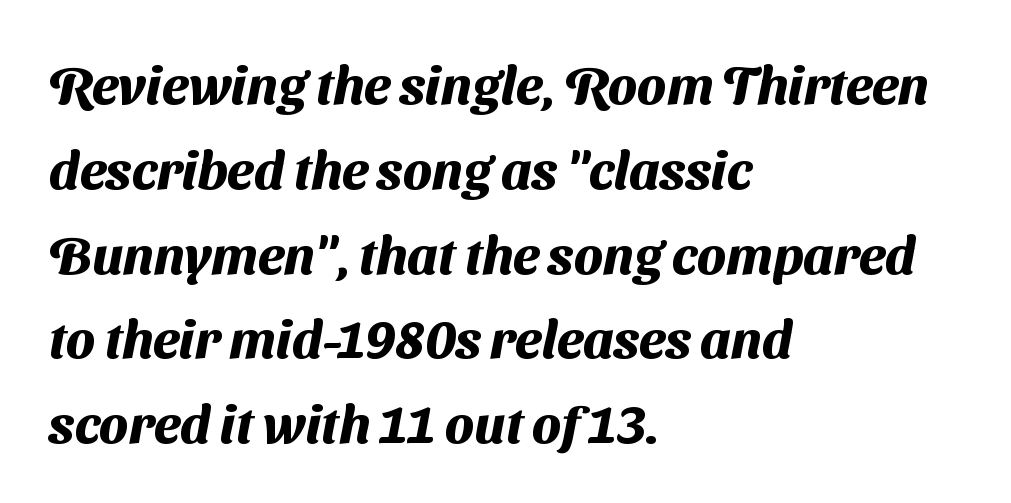
{"serif": "no", "bold": "yes", "weight": "heavy", "width": "normal", "stroke_contrast": "medium", "x_height": "medium", "monospaced": "no", "underline": "no", "align": "left", "line_spacing": "normal", "line_spacing_ratio": 1.6, "letter_spacing": "normal", "letter_spacing_em": 0.0, "glyph_px": 53}
